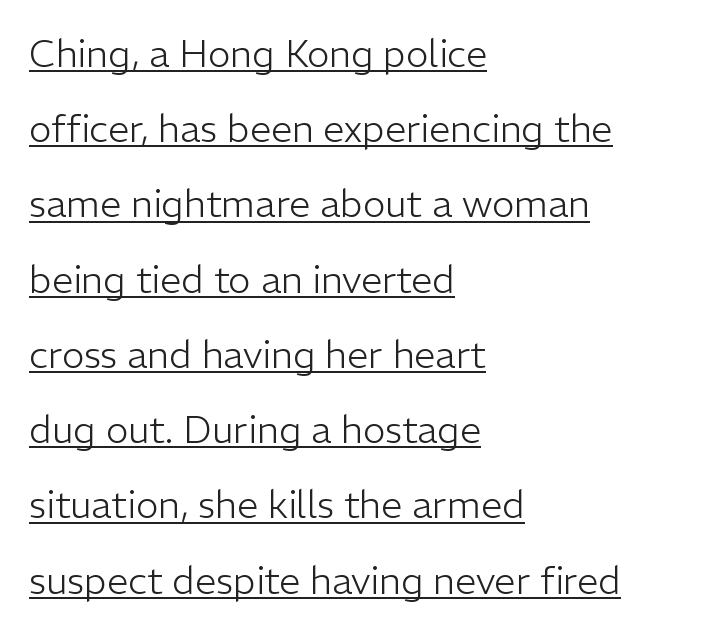
Q: Is the text bold? A: No.
Q: Is the text italic (slanted)? A: No, it is upright.
Q: Is the typeface a serif or a sans-serif typeface? A: Sans-serif.
Q: Is the text underlined? A: Yes.
Q: How is the paragraph aligned? A: Left-aligned.
Q: Is the spacing between letters normal or unusually wide? A: Normal.
Q: Is the spacing between lines tight, normal or loose? A: Loose.
Q: Width (condensed, normal, or wide)? A: Normal.
Q: Stroke contrast? A: Low.
Q: x-height? A: Medium.
Q: Monospaced? A: No.
